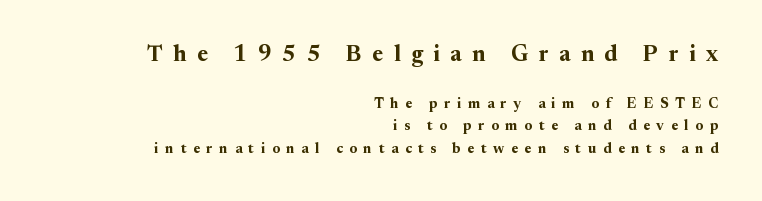
{"italic": "no", "bold": "yes", "underline": "no", "align": "right", "line_spacing": "normal", "line_spacing_ratio": 1.6, "letter_spacing": "wide", "letter_spacing_em": 0.48, "larger_block": "first", "size_ratio": 1.57, "glyph_px": 22}
